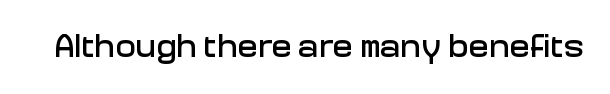
{"serif": "no", "italic": "no", "width": "normal", "stroke_contrast": "low", "x_height": "medium", "monospaced": "no", "underline": "no", "letter_spacing": "normal", "letter_spacing_em": 0.0, "glyph_px": 34}
